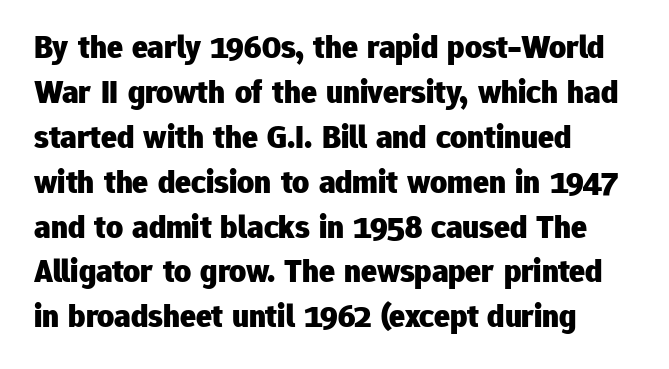
Lines of text with bare space underneath. Notice how descenders clear the ascenders below comfortably — that's standard leading. In terms of posture, this sample is upright. Type style note: lacks serifs.
